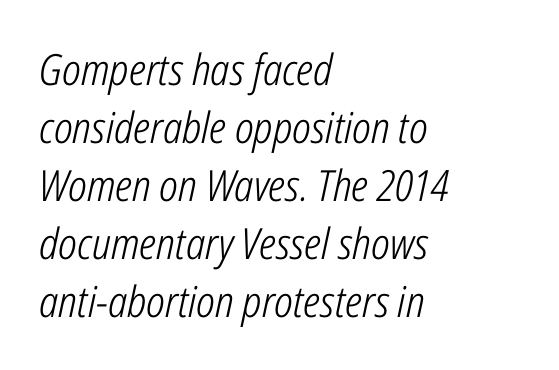
Looking at the ascenders, they clearly lean. A normal amount of white space separates one row of letters from the next. Think standard paragraph weight, or any step lighter than that. The letters advance in unequal steps, a hallmark of proportional type. The setting favours the left margin, as ordinary paragraphs usually do. The horizontal fit of the characters is conventional and even.
